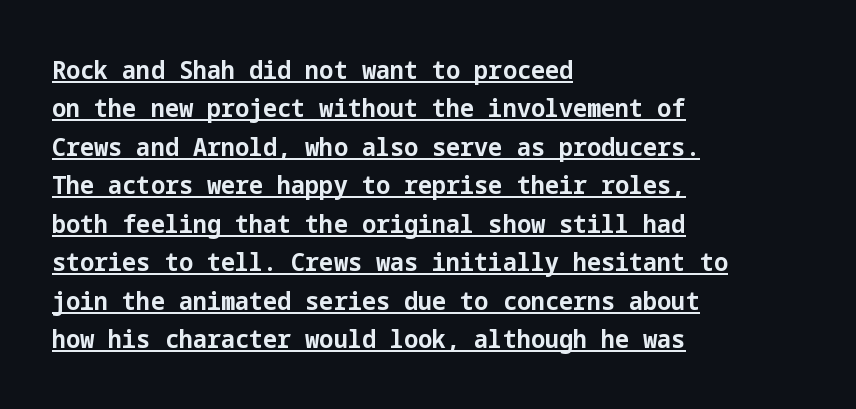
This is underlined copy, the kind a proofreader might mark for attention. Is the letter spacing exaggerated? No — it looks like the ordinary default. This is the regular roman posture of the typeface. Regular leading.
